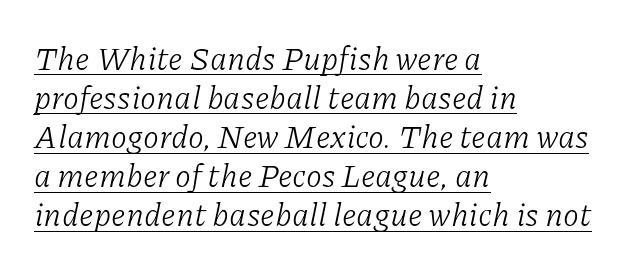
The image shows 32 px light serif type, italic (leaning right); set left-aligned, line spacing 1.22x, normal letter spacing, underlined; low stroke contrast and a medium x-height.
